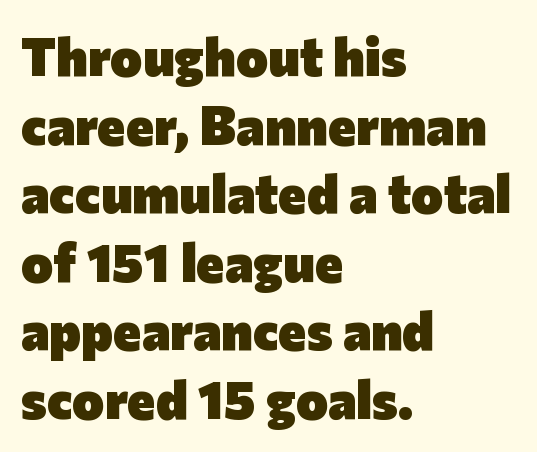
{"serif": "no", "italic": "no", "bold": "yes", "weight": "heavy", "width": "normal", "stroke_contrast": "low", "x_height": "medium", "monospaced": "no", "underline": "no", "align": "left", "line_spacing": "normal", "line_spacing_ratio": 1.27, "letter_spacing": "normal", "letter_spacing_em": 0.0, "glyph_px": 54}
